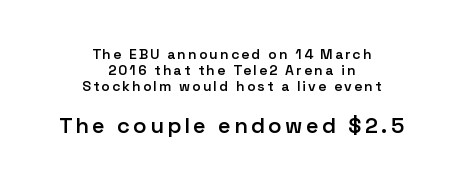
Does the lettering tilt? It doesn't — this is upright. Semibold letterforms, between regular and bold. In CSS terms this would be text-align: center. Look at the glyph heights: the lower group is clearly the bigger setting. The specimen omits any rule beneath the text block's lines.
